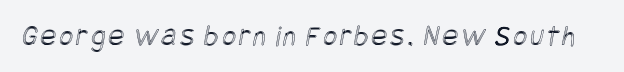
Beneath every word, the page is bare.
